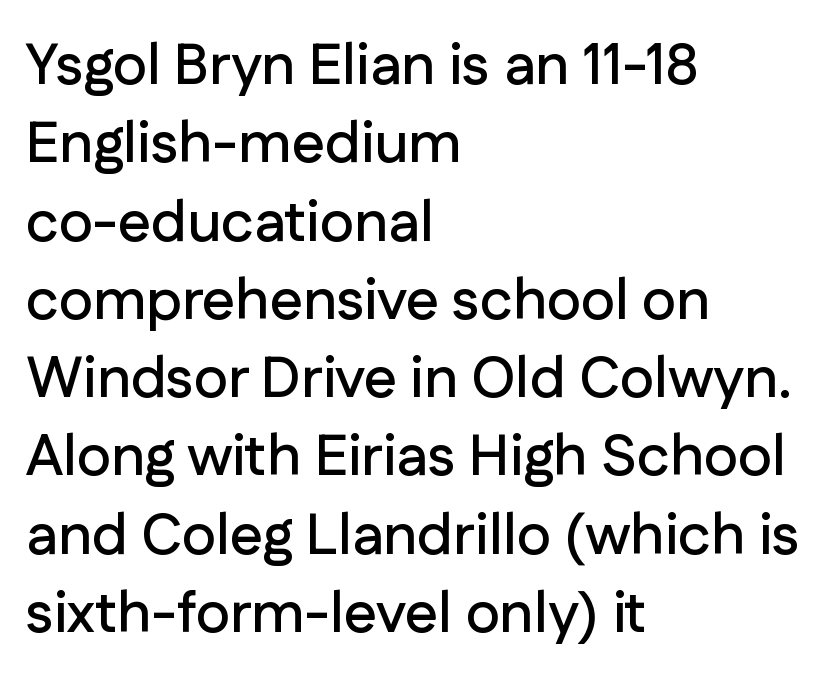
Q: Is the text italic (slanted)? A: No, it is upright.
Q: Is the typeface a serif or a sans-serif typeface? A: Sans-serif.
Q: Is the text underlined? A: No.
Q: How is the paragraph aligned? A: Left-aligned.
Q: Is the spacing between letters normal or unusually wide? A: Normal.
Q: Is the spacing between lines tight, normal or loose? A: Normal.
Q: Width (condensed, normal, or wide)? A: Normal.
Q: Stroke contrast? A: Low.
Q: x-height? A: Medium.
Q: Monospaced? A: No.
